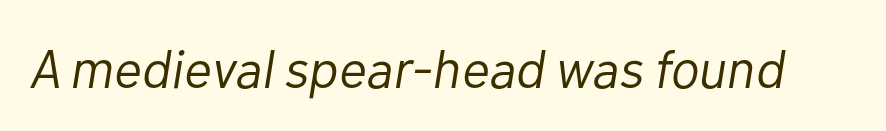
Q: Is the text bold? A: No.
Q: Is the text italic (slanted)? A: Yes, it leans right by about 10 degrees.
Q: Is the text underlined? A: No.
Q: Is the spacing between letters normal or unusually wide? A: Normal.
Q: Width (condensed, normal, or wide)? A: Normal.
Q: Stroke contrast? A: Low.
Q: x-height? A: Medium.
Q: Monospaced? A: No.
